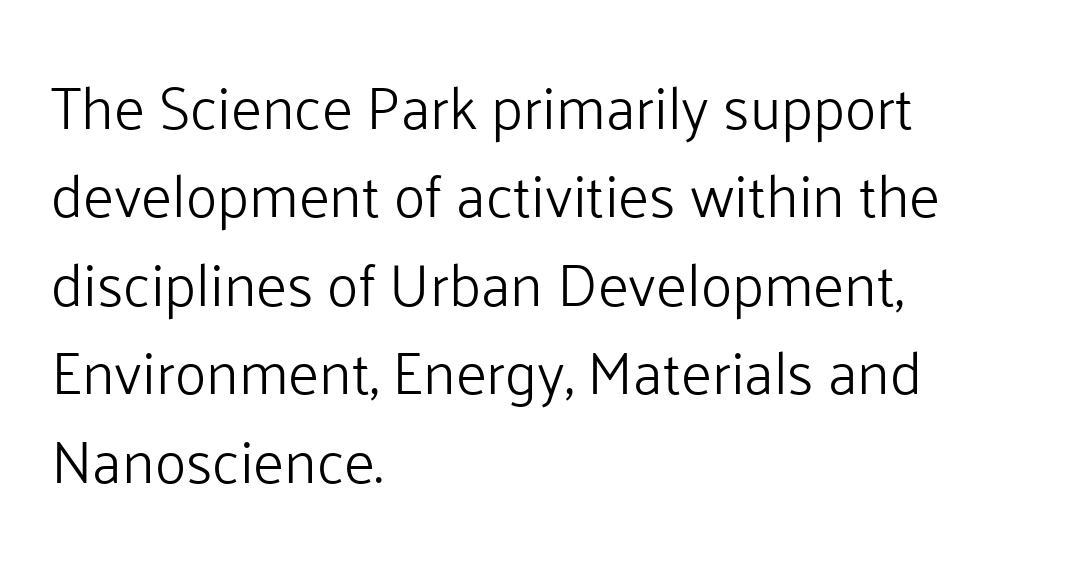
The type is set solid horizontally, with unmodified tracking. A bare baseline throughout the passage. Think of a printed novel: that variable character pitch is what you see here. Teacher's note: observe the even left margin — that is flush-left alignment.
